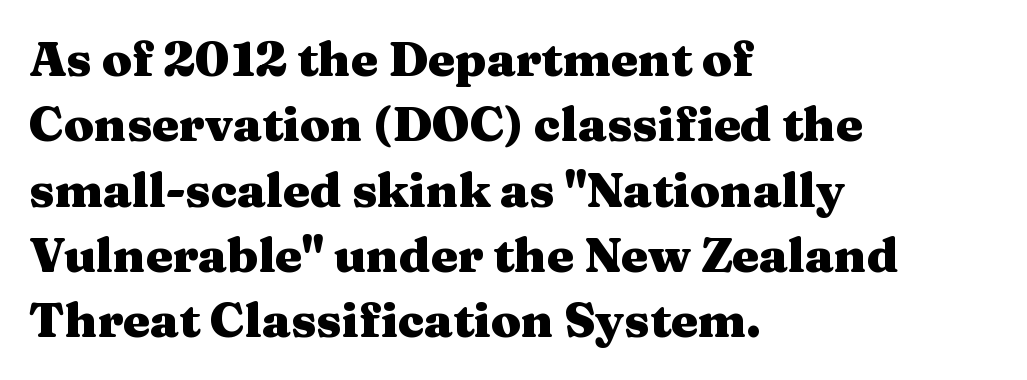
Q: Is the text bold? A: Yes.
Q: Is the text italic (slanted)? A: No, it is upright.
Q: Is the typeface a serif or a sans-serif typeface? A: Serif.
Q: Is the text underlined? A: No.
Q: How is the paragraph aligned? A: Left-aligned.
Q: Is the spacing between letters normal or unusually wide? A: Normal.
Q: Is the spacing between lines tight, normal or loose? A: Normal.
Q: Width (condensed, normal, or wide)? A: Wide.
Q: Stroke contrast? A: Medium.
Q: x-height? A: Medium.
Q: Monospaced? A: No.
